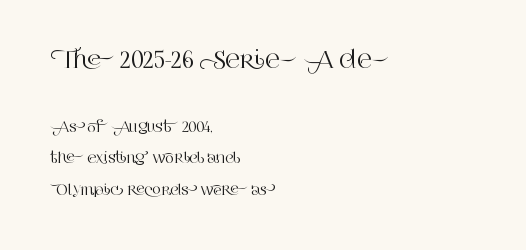
Tracking here is standard; glyphs follow each other at the usual distance. Notice how the passage keeps a crisp vertical edge on the left only. Does the bottom block carry the larger type? No, the top block does. Clear beneath every line of the passage. Quick note: interline space is abundant. Nope, not italic — everything's standing straight.
